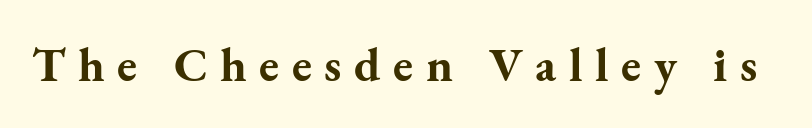
{"serif": "yes", "italic": "no", "bold": "yes", "weight": "bold", "width": "normal", "stroke_contrast": "medium", "x_height": "small", "monospaced": "no", "underline": "no", "letter_spacing": "wide", "letter_spacing_em": 0.26, "glyph_px": 48}
